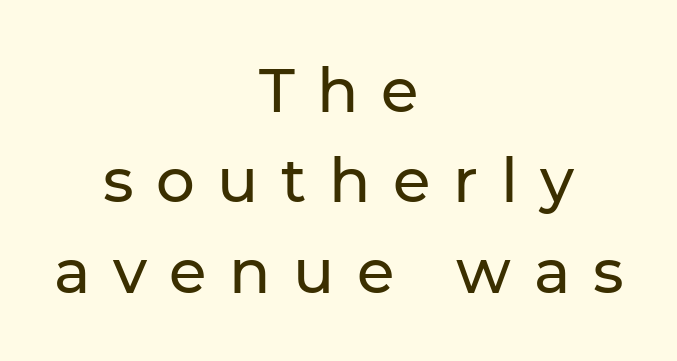
Q: Is the text italic (slanted)? A: No, it is upright.
Q: Is the typeface a serif or a sans-serif typeface? A: Sans-serif.
Q: Is the text underlined? A: No.
Q: How is the paragraph aligned? A: Centered.
Q: Is the spacing between letters normal or unusually wide? A: Unusually wide.
Q: Is the spacing between lines tight, normal or loose? A: Normal.
Q: Width (condensed, normal, or wide)? A: Normal.
Q: Stroke contrast? A: Low.
Q: x-height? A: Medium.
Q: Monospaced? A: No.
